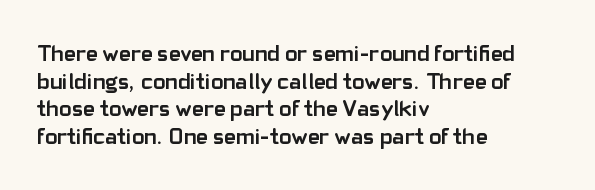
The letters stand upright; this is a roman face. Each word holds together tightly as a unit, with standard inter-letter gaps. Underline: absent. Notice how thick the strokes are: this is what a full bold looks like. The setting favours the left margin, as ordinary paragraphs usually do.
